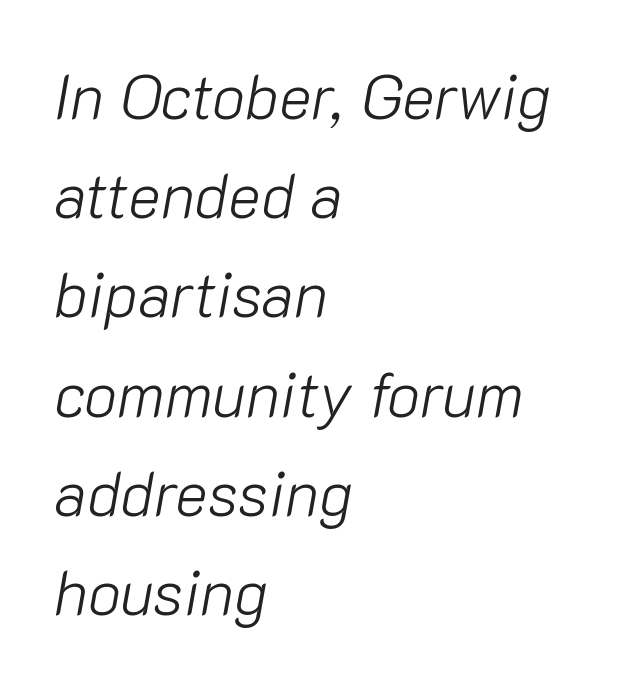
Q: Is the text bold? A: No.
Q: Is the text italic (slanted)? A: Yes, it leans right by about 10 degrees.
Q: Is the text underlined? A: No.
Q: How is the paragraph aligned? A: Left-aligned.
Q: Is the spacing between letters normal or unusually wide? A: Normal.
Q: Is the spacing between lines tight, normal or loose? A: Normal.
Q: Width (condensed, normal, or wide)? A: Normal.
Q: Stroke contrast? A: Low.
Q: x-height? A: Medium.
Q: Monospaced? A: No.
